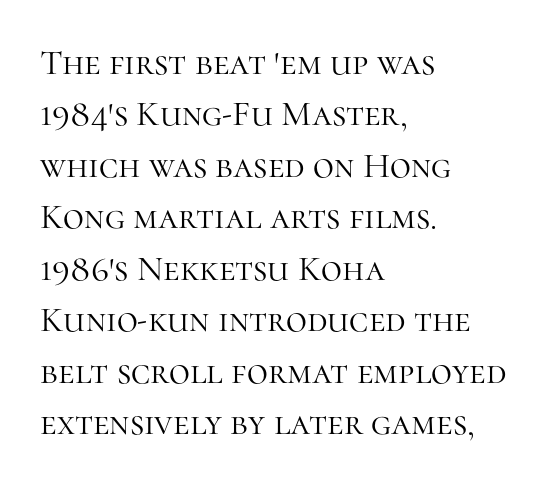
Q: Is the text bold? A: No.
Q: Is the text italic (slanted)? A: No, it is upright.
Q: Is the typeface a serif or a sans-serif typeface? A: Serif.
Q: Is the text underlined? A: No.
Q: How is the paragraph aligned? A: Left-aligned.
Q: Is the spacing between letters normal or unusually wide? A: Normal.
Q: Is the spacing between lines tight, normal or loose? A: Normal.
Q: Width (condensed, normal, or wide)? A: Normal.
Q: Stroke contrast? A: High.
Q: x-height? A: Medium.
Q: Monospaced? A: No.
